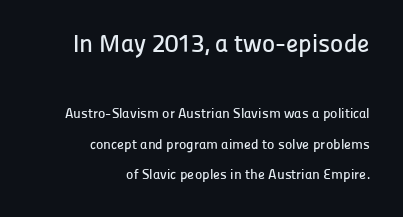
The image shows 25 px text type, upright; set right-aligned, loose line spacing (2.17x), normal letter spacing, not underlined; the first (top) block is 1.79x larger.
